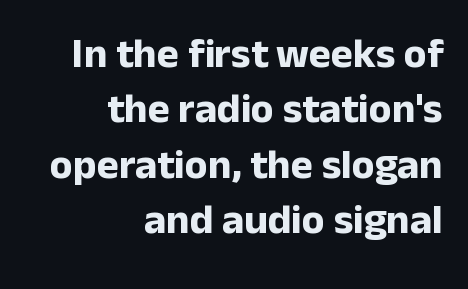
Q: Is the text bold? A: Yes.
Q: Is the text italic (slanted)? A: No, it is upright.
Q: Is the typeface a serif or a sans-serif typeface? A: Sans-serif.
Q: Is the text underlined? A: No.
Q: How is the paragraph aligned? A: Right-aligned.
Q: Is the spacing between letters normal or unusually wide? A: Normal.
Q: Is the spacing between lines tight, normal or loose? A: Normal.
Q: Width (condensed, normal, or wide)? A: Normal.
Q: Stroke contrast? A: Low.
Q: x-height? A: Medium.
Q: Monospaced? A: No.
